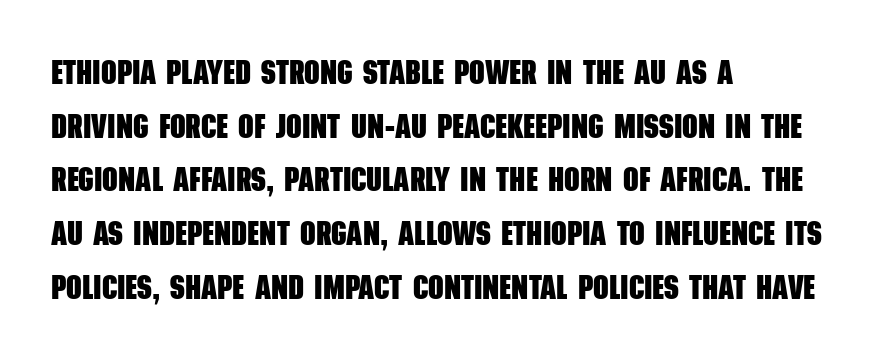
The image shows 34 px heavy, condensed sans-serif type; set left-aligned, normal line spacing (1.58x), normal letter spacing, not underlined; low stroke contrast and a large x-height.
